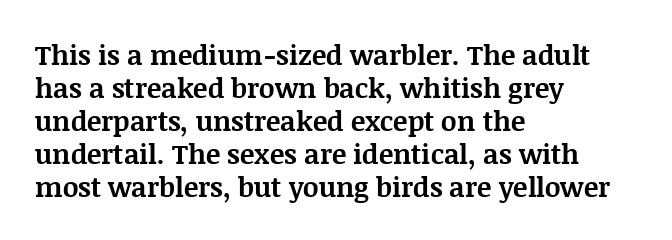
Q: Is the text bold? A: Yes.
Q: Is the text italic (slanted)? A: No, it is upright.
Q: Is the text underlined? A: No.
Q: How is the paragraph aligned? A: Left-aligned.
Q: Is the spacing between letters normal or unusually wide? A: Normal.
